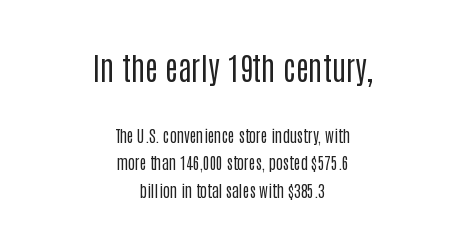
Is this a sans? Yes — the strokes have no serifs. Beneath every word, the page is bare. The letters look calm and open, with moderate or lighter stems. Characters follow at the spacing the type designer built in.
